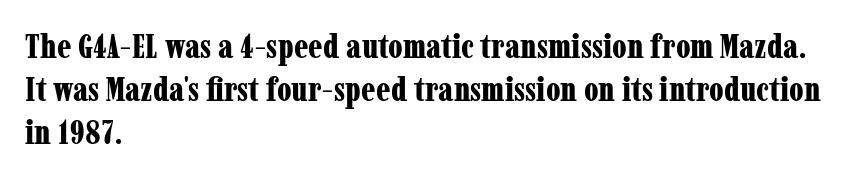
The typography opts for an upright posture over an oblique one. The specimen omits any rule beneath the text block's lines. I'd call this a serif setting — the letters wear small feet. Where is the straight margin? On the left. Inter-character spacing is left at the font's built-in metrics.
